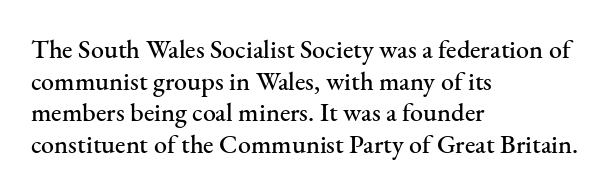
The lettering stays uniformly vertical, giving the passage a roman look. The baseline area is clear. The setting favours the left margin, as ordinary paragraphs usually do. These lines keep a tight, regular rhythm from letter to letter.
